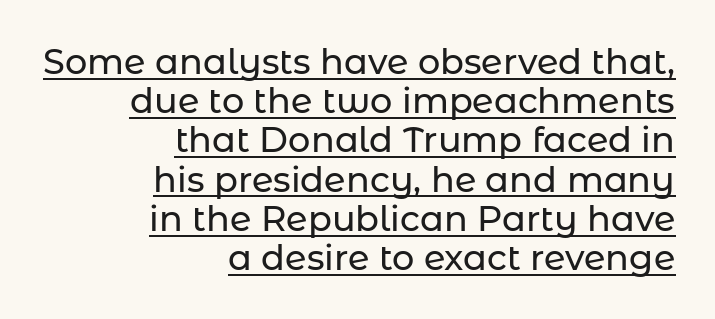
The image shows 35 px sans-serif type, upright; set right-aligned, tight line spacing (1.12x), normal letter spacing, underlined; low stroke contrast and a medium x-height.
